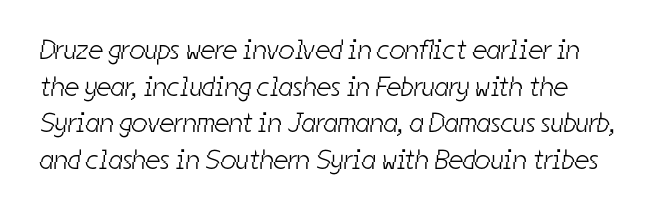
The image shows 28 px light, condensed sans-serif type; set normal line spacing (1.31x), normal letter spacing, not underlined; low stroke contrast and a medium x-height.
